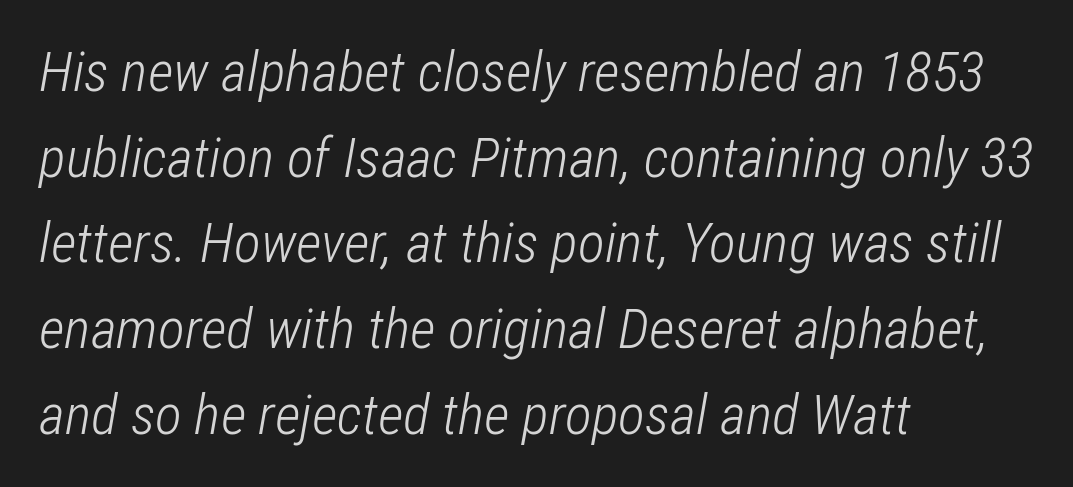
The letters look calm and open, with moderate or lighter stems. Vertical spacing — default. Reading down the block, your eye returns to a fixed left position each line. The specimen omits any rule beneath the text block's lines.
